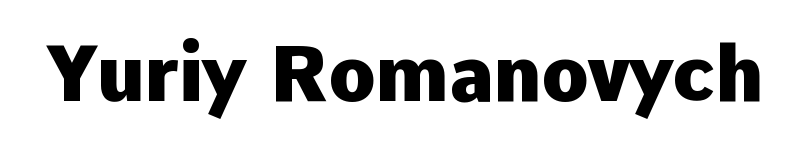
{"serif": "no", "italic": "no", "bold": "yes", "weight": "heavy", "width": "normal", "stroke_contrast": "low", "x_height": "medium", "monospaced": "no", "underline": "no", "letter_spacing": "normal", "letter_spacing_em": 0.0, "glyph_px": 77}
